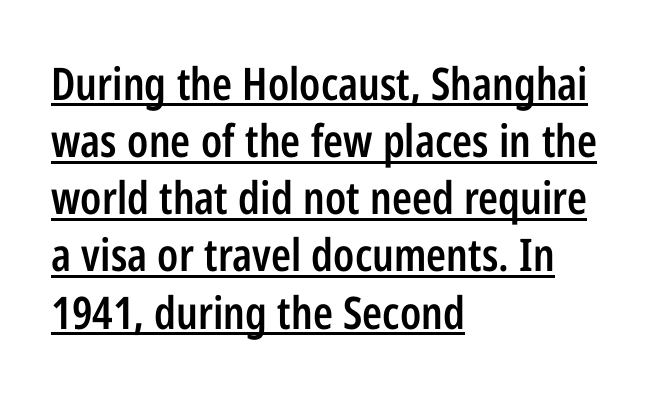
Q: Is the text bold? A: Semi-bold.
Q: Is the text italic (slanted)? A: No, it is upright.
Q: Is the typeface a serif or a sans-serif typeface? A: Sans-serif.
Q: Is the text underlined? A: Yes.
Q: How is the paragraph aligned? A: Left-aligned.
Q: Is the spacing between letters normal or unusually wide? A: Normal.
Q: Is the spacing between lines tight, normal or loose? A: Normal.
Q: Width (condensed, normal, or wide)? A: Condensed.
Q: Stroke contrast? A: Low.
Q: x-height? A: Medium.
Q: Monospaced? A: No.
